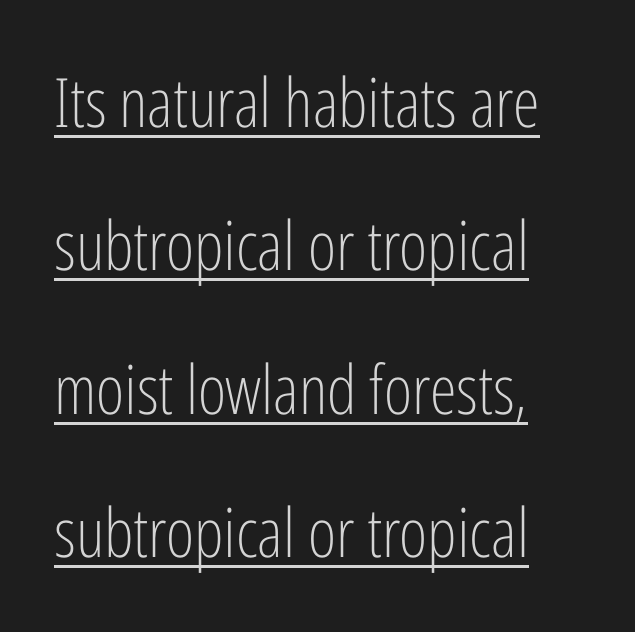
{"serif": "no", "italic": "no", "bold": "no", "weight": "light", "width": "condensed", "stroke_contrast": "low", "x_height": "medium", "monospaced": "no", "underline": "yes", "align": "left", "line_spacing": "loose", "line_spacing_ratio": 2.11, "letter_spacing": "normal", "letter_spacing_em": 0.0, "glyph_px": 68}
